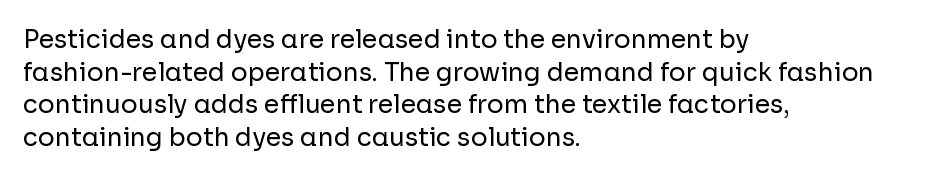
{"italic": "no", "bold": "no", "underline": "no", "align": "left", "line_spacing": "normal", "line_spacing_ratio": 1.31, "letter_spacing": "normal", "letter_spacing_em": 0.0, "glyph_px": 25}
